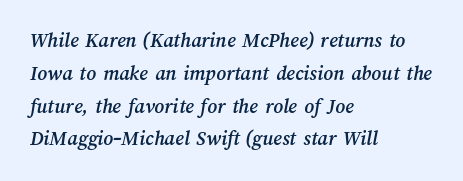
Q: Is the text underlined? A: No.
Q: How is the paragraph aligned? A: Left-aligned.
Q: Is the spacing between letters normal or unusually wide? A: Normal.
Q: Is the spacing between lines tight, normal or loose? A: Normal.
